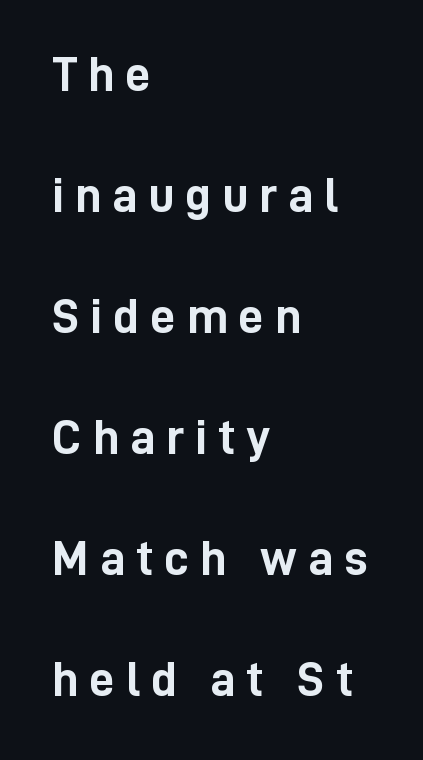
{"serif": "no", "italic": "no", "bold": "yes", "weight": "semibold", "width": "condensed", "stroke_contrast": "low", "x_height": "medium", "monospaced": "no", "underline": "no", "align": "left", "line_spacing": "loose", "line_spacing_ratio": 2.42, "letter_spacing": "wide", "letter_spacing_em": 0.22, "glyph_px": 50}
